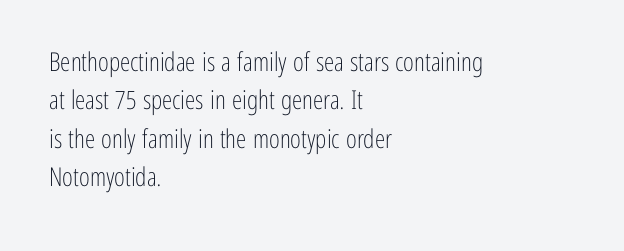
Leftover space on each line is placed entirely after the last word. The font sits on the lighter half of the weight spectrum, regular included. Here the glyphs are tracked normally, forming tight word shapes. Evenly set lines give the paragraph a standard silhouette. The area under the type is left untouched. The letters stand upright; this is a roman face.
